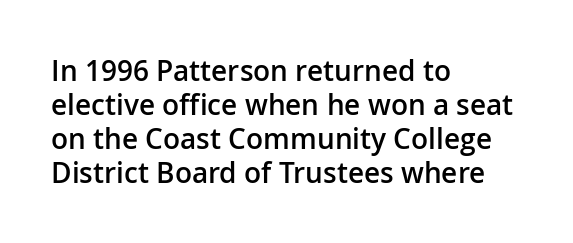
The image shows 28 px semibold sans-serif type, upright; set left-aligned, line spacing 1.21x, normal letter spacing, not underlined; low stroke contrast and a medium x-height.
